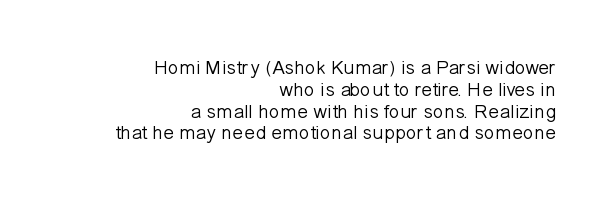
The image shows 20 px text type, upright; set right-aligned, tight line spacing (1.09x), normal letter spacing, not underlined.
